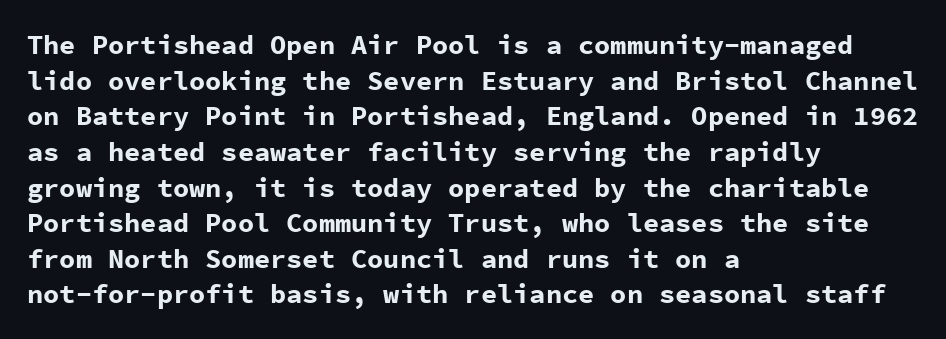
The image shows 27 px bold type, upright; set left-aligned, normal line spacing (1.32x), normal letter spacing, not underlined.
